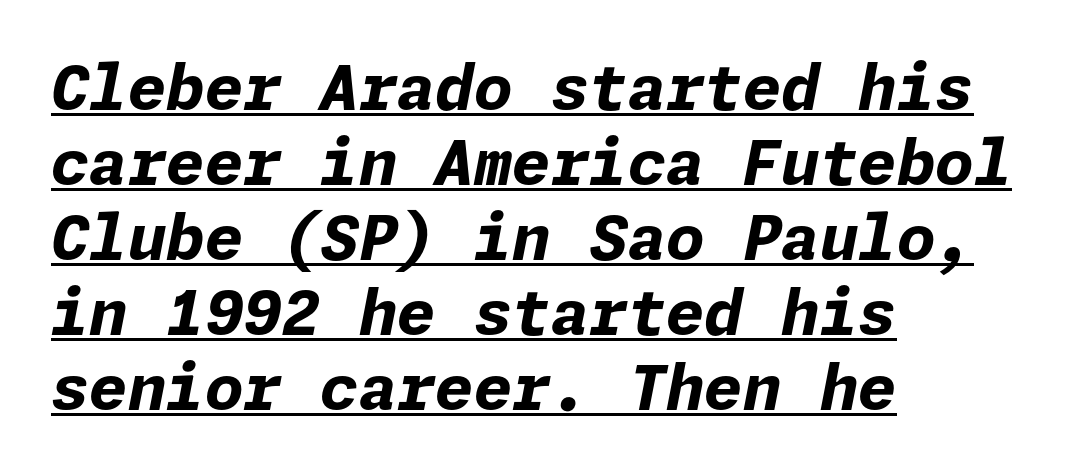
{"italic": "yes", "lean": "right", "slant_degrees": 11, "bold": "yes", "weight": "bold", "width": "normal", "stroke_contrast": "low", "x_height": "medium", "underline": "yes", "align": "left", "line_spacing_ratio": 1.21, "letter_spacing": "normal", "letter_spacing_em": 0.0, "glyph_px": 62}
